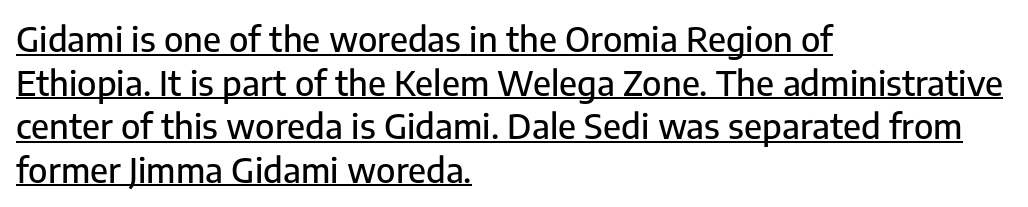
{"serif": "no", "italic": "no", "width": "normal", "stroke_contrast": "low", "x_height": "medium", "monospaced": "no", "underline": "yes", "align": "left", "line_spacing": "normal", "line_spacing_ratio": 1.28, "letter_spacing": "normal", "letter_spacing_em": 0.0, "glyph_px": 34}
